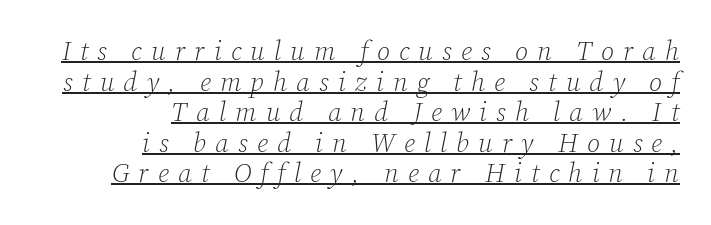
The image shows 27 px text type, italic (leaning right); set right-aligned, tight line spacing (1.13x), unusually wide letter spacing (+0.34 em), underlined.
